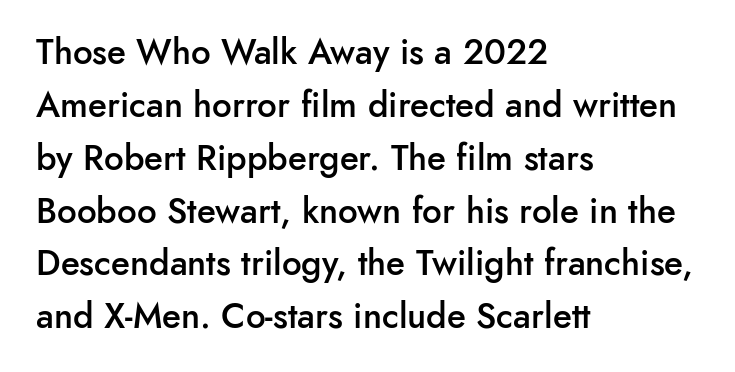
The font's upright variant was chosen for this text. Does extra space separate the letters? No, they use regular spacing. Rows of type keep a routine distance in the vertical direction. Every letter is mildly thick-stroked: semibold rather than bold. No feet cap the strokes, marking this as sans-serif type.
